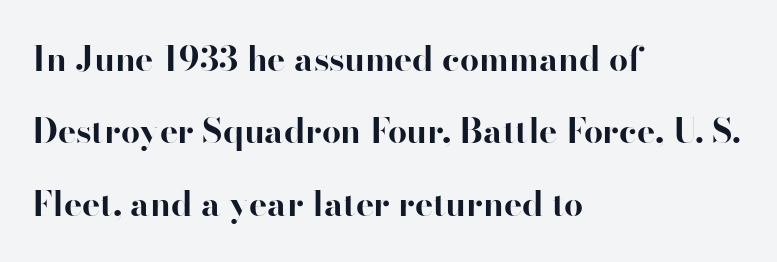
{"serif": "no", "italic": "no", "bold": "yes", "weight": "bold", "width": "normal", "stroke_contrast": "high", "x_height": "small", "monospaced": "no", "underline": "no", "align": "left", "line_spacing": "loose", "line_spacing_ratio": 2.13, "letter_spacing": "normal", "letter_spacing_em": 0.0, "glyph_px": 34}
